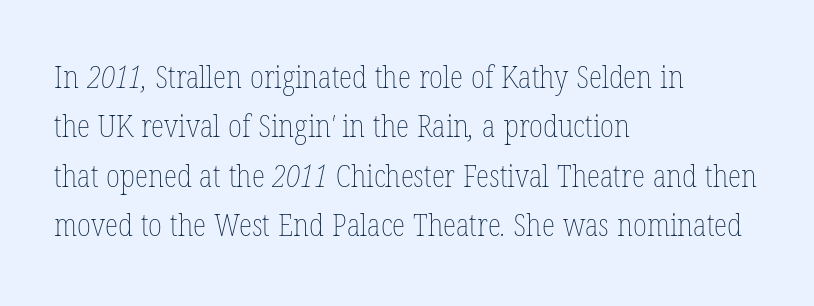
{"bold": "no", "weight": "thin", "width": "condensed", "stroke_contrast": "low", "x_height": "medium", "monospaced": "no", "underline": "no", "align": "left", "line_spacing": "normal", "line_spacing_ratio": 1.59, "letter_spacing": "normal", "letter_spacing_em": 0.0, "glyph_px": 31}
